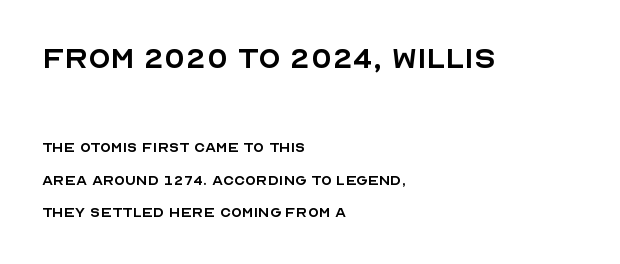
The image shows 37 px regular-weight sans-serif type, upright; set left-aligned, line spacing 1.82x, normal letter spacing, not underlined; the first (top) block is 2.06x larger; a large x-height.
